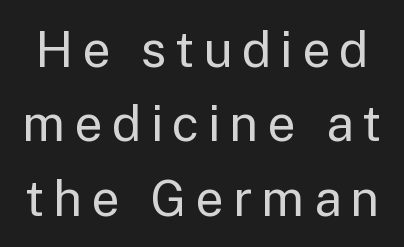
Q: Is the text bold? A: No.
Q: Is the text italic (slanted)? A: No, it is upright.
Q: Is the typeface a serif or a sans-serif typeface? A: Sans-serif.
Q: Is the text underlined? A: No.
Q: Is the spacing between lines tight, normal or loose? A: Normal.
Q: Width (condensed, normal, or wide)? A: Normal.
Q: Stroke contrast? A: Low.
Q: x-height? A: Medium.
Q: Monospaced? A: No.
